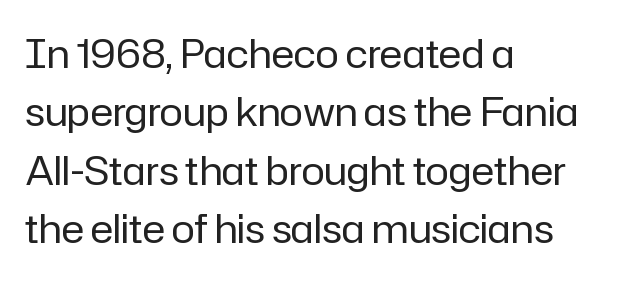
{"serif": "no", "italic": "no", "bold": "no", "weight": "regular", "width": "normal", "stroke_contrast": "low", "x_height": "medium", "monospaced": "no", "underline": "no", "align": "left", "line_spacing": "normal", "line_spacing_ratio": 1.5, "letter_spacing": "normal", "letter_spacing_em": 0.0, "glyph_px": 39}
